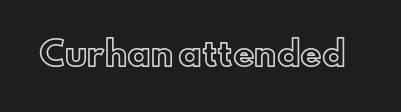
Letter spacing: default. Rendered with straight, roman letterforms. Each letter keeps its own natural width here, so spacing adapts to shape. Type without underlining.
